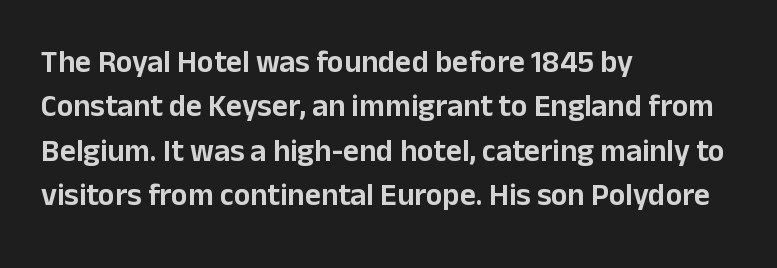
The image shows 31 px sans-serif type, upright; set left-aligned, normal line spacing (1.43x), normal letter spacing, not underlined; low stroke contrast and a medium x-height.
